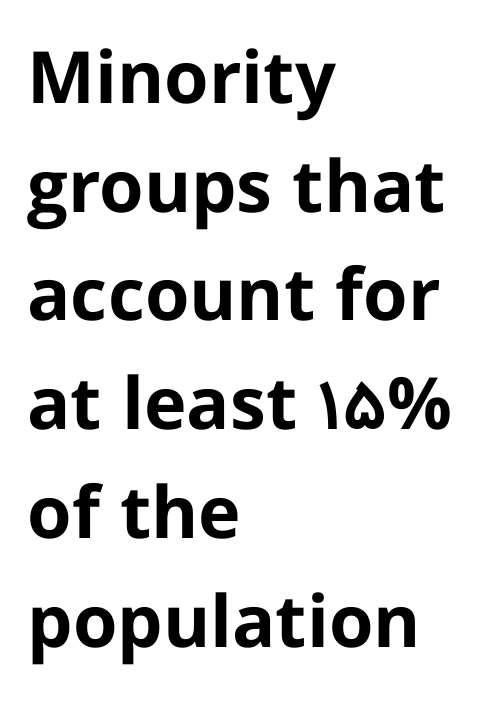
Q: Is the text bold? A: Yes.
Q: Is the text italic (slanted)? A: No, it is upright.
Q: Is the typeface a serif or a sans-serif typeface? A: Sans-serif.
Q: Is the text underlined? A: No.
Q: How is the paragraph aligned? A: Left-aligned.
Q: Is the spacing between letters normal or unusually wide? A: Normal.
Q: Is the spacing between lines tight, normal or loose? A: Normal.
Q: Width (condensed, normal, or wide)? A: Normal.
Q: Stroke contrast? A: Low.
Q: x-height? A: Medium.
Q: Monospaced? A: No.
